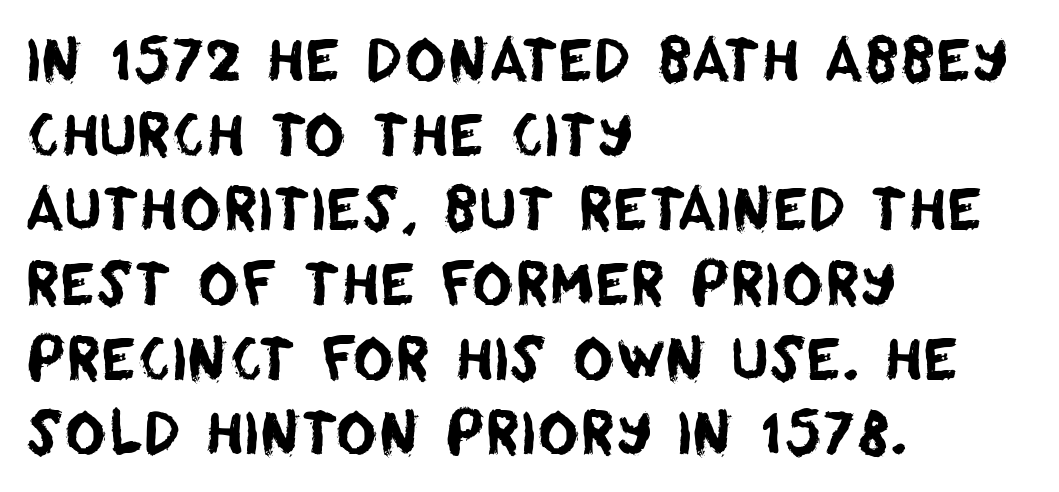
{"serif": "no", "width": "normal", "stroke_contrast": "low", "x_height": "large", "monospaced": "no", "underline": "no", "align": "left", "line_spacing": "normal", "line_spacing_ratio": 1.31, "letter_spacing": "normal", "letter_spacing_em": 0.0, "glyph_px": 57}
